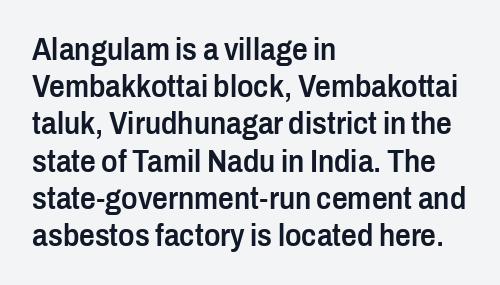
Spacing between characters is what you'd get straight out of the box. Typesetter's note: demi weight, one step under bold. The lettering holds an erect, upright posture throughout. The face used here is proportionally spaced, like ordinary book or web type.
